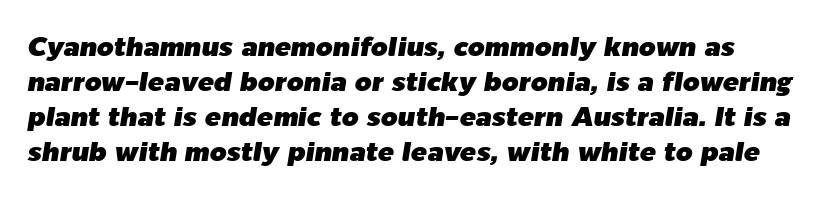
The passage shown is not underscored anywhere. Vertically, the passage feels balanced, rows spaced as you'd expect. The text carries the slant typical of an italic or oblique font. Short note: letters normally spaced.
